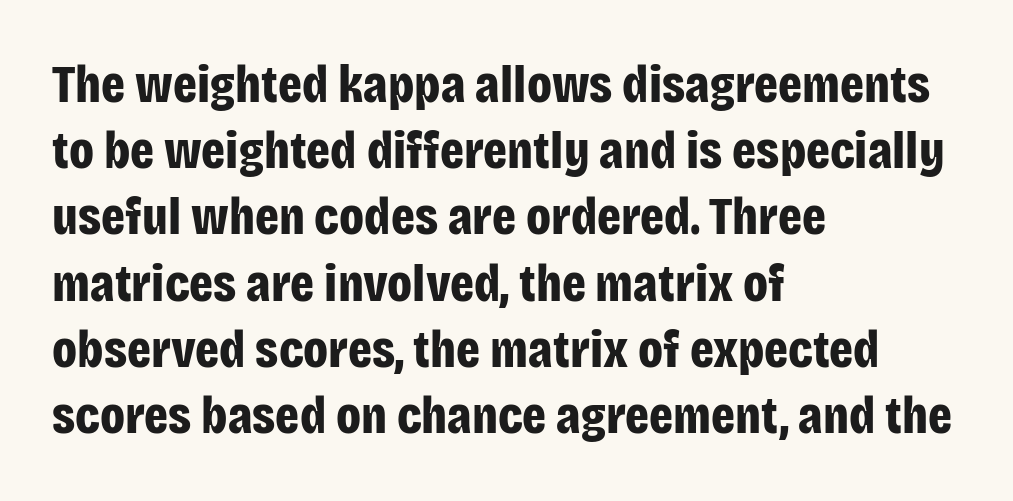
{"serif": "no", "italic": "no", "bold": "yes", "weight": "bold", "width": "condensed", "stroke_contrast": "low", "x_height": "large", "monospaced": "no", "underline": "no", "align": "left", "line_spacing": "normal", "line_spacing_ratio": 1.25, "letter_spacing": "normal", "letter_spacing_em": 0.0, "glyph_px": 53}
